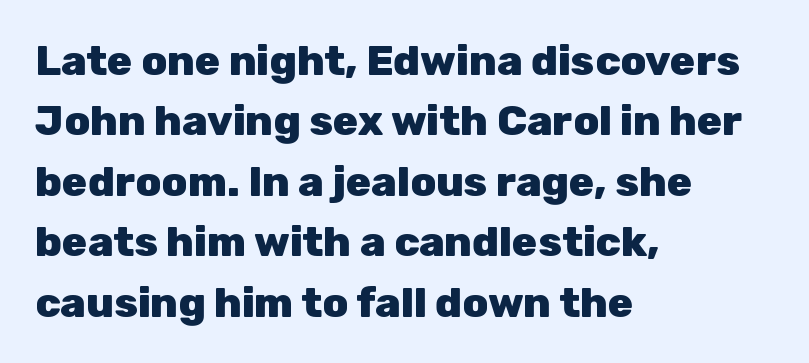
Q: Is the text bold? A: Yes.
Q: Is the text italic (slanted)? A: No, it is upright.
Q: Is the typeface a serif or a sans-serif typeface? A: Sans-serif.
Q: Is the text underlined? A: No.
Q: How is the paragraph aligned? A: Left-aligned.
Q: Is the spacing between letters normal or unusually wide? A: Normal.
Q: Is the spacing between lines tight, normal or loose? A: Normal.
Q: Width (condensed, normal, or wide)? A: Normal.
Q: Stroke contrast? A: Low.
Q: x-height? A: Medium.
Q: Monospaced? A: No.
